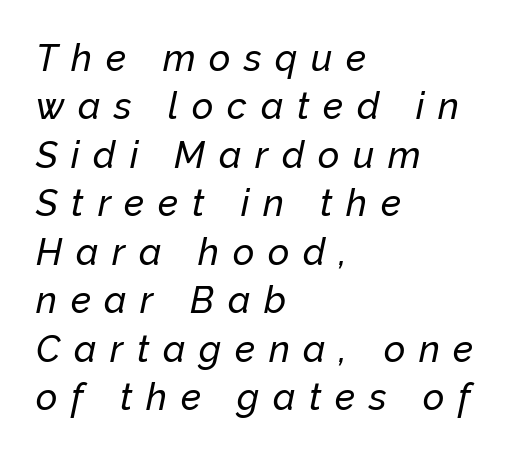
The image shows 37 px text type, italic (leaning right); set left-aligned, normal line spacing (1.31x), unusually wide letter spacing (+0.37 em), not underlined; low stroke contrast and a medium x-height.
